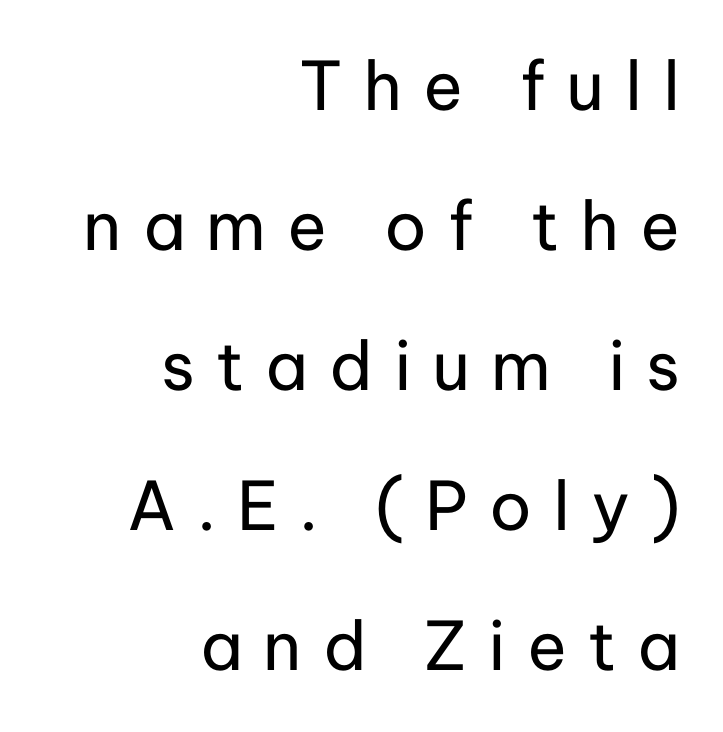
Someone cranked the tracking dial way up on this one. Designer's note — italics off, roman on. This reads as an unemphasized weight, regular at the heaviest. These lines are rendered in a variable-pitch font. Any mark beneath the type? The region is blank. This sample trades compactness for vertical openness between lines.
